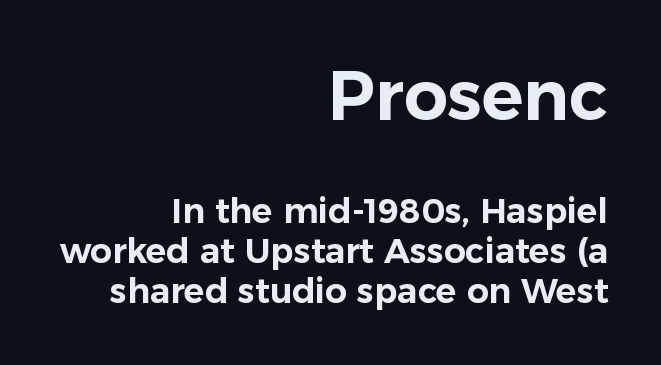
{"serif": "no", "italic": "no", "width": "normal", "stroke_contrast": "low", "x_height": "medium", "monospaced": "no", "underline": "no", "align": "right", "line_spacing_ratio": 1.18, "letter_spacing": "normal", "letter_spacing_em": 0.0, "larger_block": "first", "size_ratio": 2.03, "glyph_px": 69}
